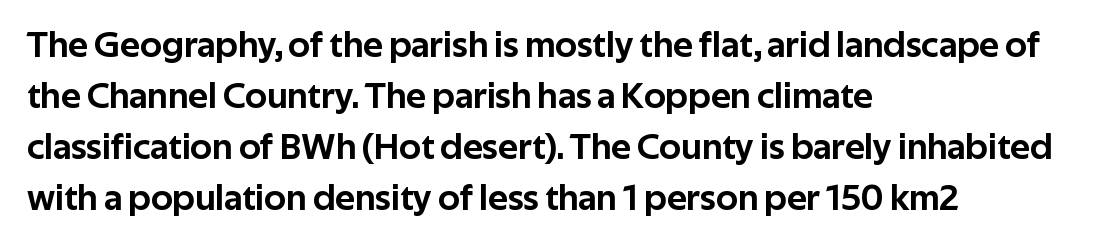
Q: Is the text italic (slanted)? A: No, it is upright.
Q: Is the typeface a serif or a sans-serif typeface? A: Sans-serif.
Q: Is the text underlined? A: No.
Q: How is the paragraph aligned? A: Left-aligned.
Q: Is the spacing between letters normal or unusually wide? A: Normal.
Q: Is the spacing between lines tight, normal or loose? A: Normal.
Q: Width (condensed, normal, or wide)? A: Normal.
Q: Stroke contrast? A: Low.
Q: x-height? A: Medium.
Q: Monospaced? A: No.
